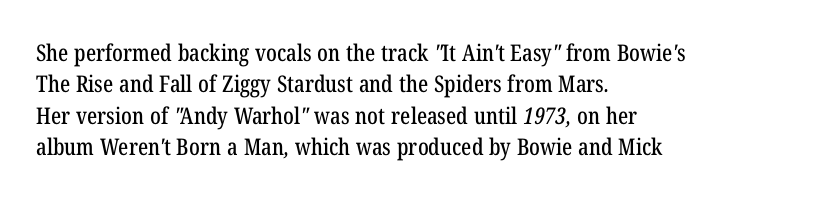
Q: Is the text underlined? A: No.
Q: How is the paragraph aligned? A: Left-aligned.
Q: Is the spacing between letters normal or unusually wide? A: Normal.
Q: Is the spacing between lines tight, normal or loose? A: Normal.
